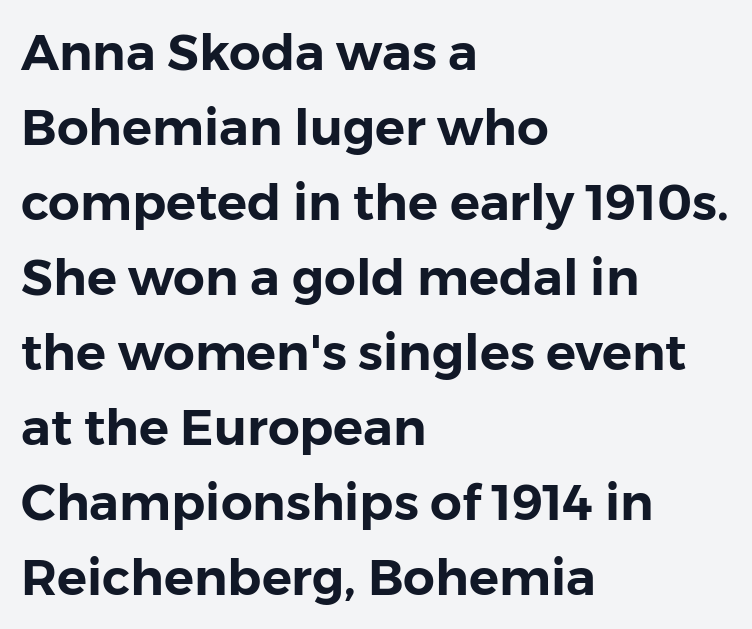
The image shows 50 px sans-serif type, upright; set left-aligned, normal line spacing (1.5x), normal letter spacing, not underlined; low stroke contrast and a medium x-height.
